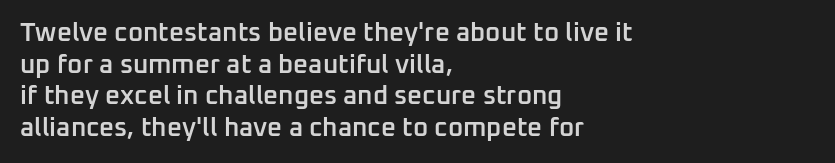
Each row of text sits above clean, open space. Typesetter's note: demi weight, one step under bold. Is the block centered? No — it sits flush against the left margin. Posture: straight, roman, zero tilt. The letterforms sit shoulder to shoulder at normal distance.
